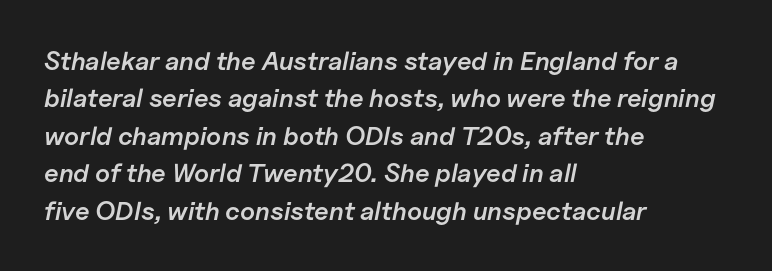
The image shows 26 px text type, italic (leaning right); set left-aligned, normal line spacing (1.44x), normal letter spacing, not underlined.
